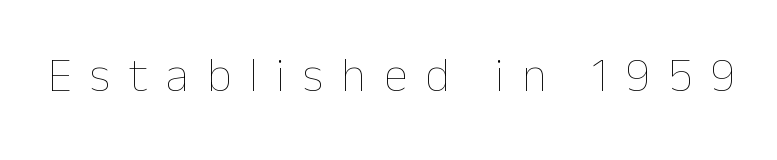
Q: Is the text bold? A: No.
Q: Is the text italic (slanted)? A: No, it is upright.
Q: Is the text underlined? A: No.
Q: Is the spacing between letters normal or unusually wide? A: Unusually wide.
Q: Width (condensed, normal, or wide)? A: Normal.
Q: Stroke contrast? A: Low.
Q: x-height? A: Medium.
Q: Monospaced? A: No.
